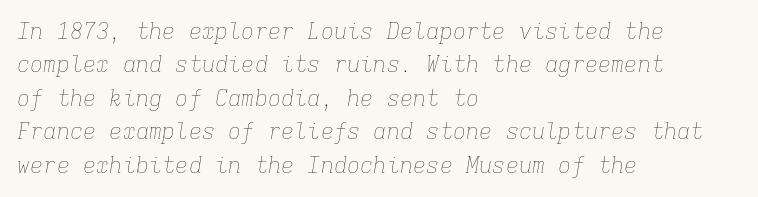
{"italic": "yes", "lean": "right", "slant_degrees": 9, "bold": "no", "underline": "no", "align": "left", "line_spacing": "normal", "line_spacing_ratio": 1.52, "letter_spacing": "normal", "letter_spacing_em": 0.0, "glyph_px": 22}
